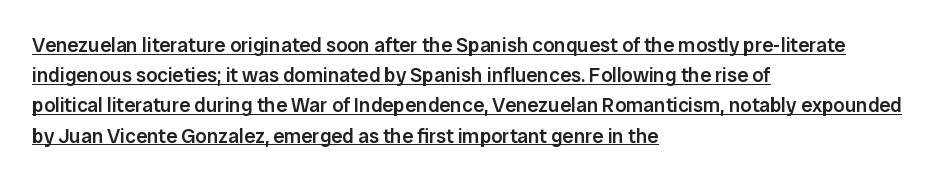
Q: Is the text bold? A: Semi-bold.
Q: Is the text italic (slanted)? A: No, it is upright.
Q: Is the text underlined? A: Yes.
Q: How is the paragraph aligned? A: Left-aligned.
Q: Is the spacing between letters normal or unusually wide? A: Normal.
Q: Is the spacing between lines tight, normal or loose? A: Normal.
